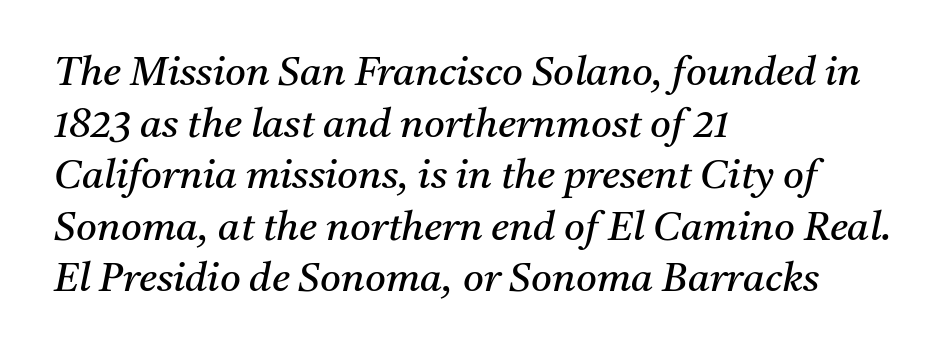
The image shows 40 px regular-weight serif type, italic (leaning right); set left-aligned, normal line spacing (1.29x), normal letter spacing, not underlined; medium stroke contrast and a medium x-height.
